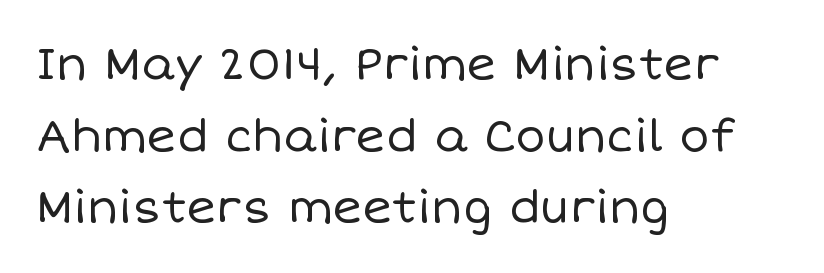
{"italic": "no", "bold": "no", "weight": "regular", "width": "normal", "stroke_contrast": "low", "x_height": "large", "monospaced": "no", "underline": "no", "align": "left", "line_spacing": "normal", "line_spacing_ratio": 1.59, "letter_spacing": "normal", "letter_spacing_em": 0.0, "glyph_px": 45}
